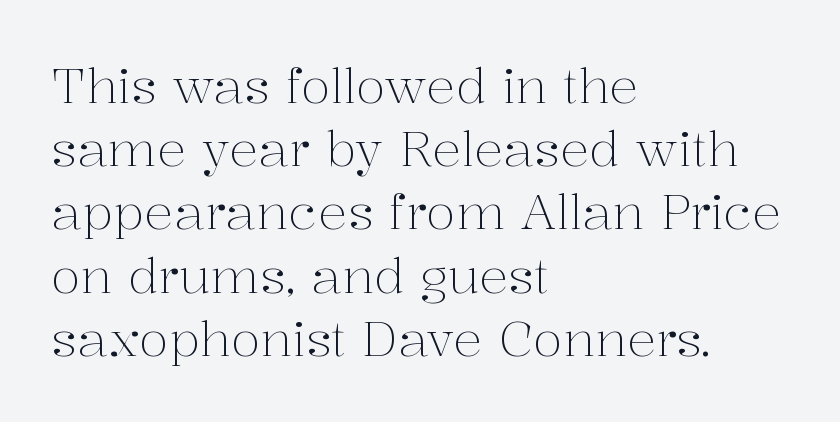
{"serif": "yes", "italic": "no", "bold": "no", "weight": "light", "width": "normal", "stroke_contrast": "medium", "x_height": "medium", "monospaced": "no", "underline": "no", "align": "left", "line_spacing": "normal", "line_spacing_ratio": 1.29, "letter_spacing": "normal", "letter_spacing_em": 0.0, "glyph_px": 49}
